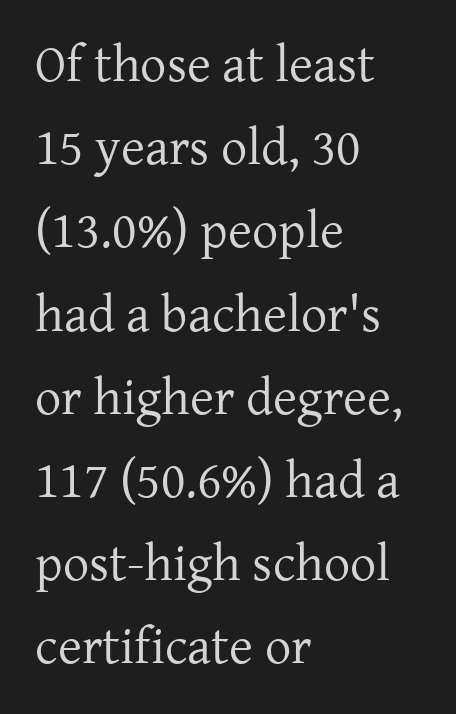
A normal amount of white space separates one row of letters from the next. No heavy texture on the line: the type isn't bold. The letters carry serifs — small finishing strokes at the ends of their stems. Which margin do the lines hug? The left one — the right edge is uneven. Has an underline been added? It has not. Spacing verdict: proportional, widths tailored to each character.
